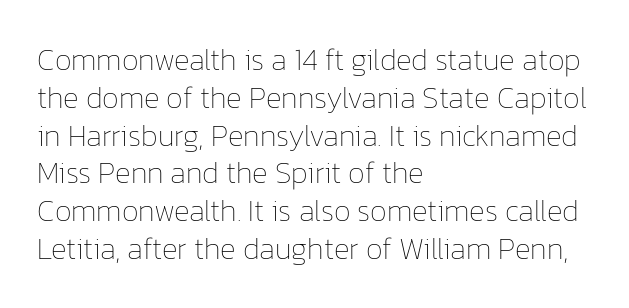
The image shows 30 px thin type, upright; set left-aligned, normal line spacing (1.26x), normal letter spacing, not underlined; low stroke contrast and a medium x-height.
